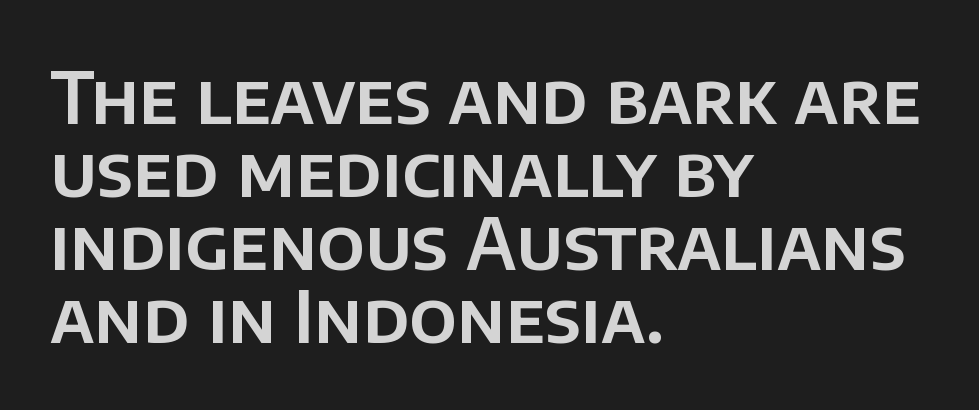
The image shows 71 px sans-serif type, upright; set left-aligned, tight line spacing (1.03x), normal letter spacing, not underlined; low stroke contrast and a large x-height.
